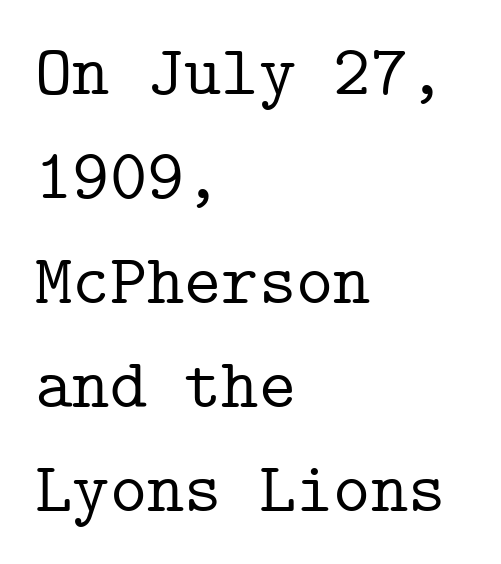
Q: Is the text italic (slanted)? A: No, it is upright.
Q: Is the typeface a serif or a sans-serif typeface? A: Serif.
Q: Is the text underlined? A: No.
Q: How is the paragraph aligned? A: Left-aligned.
Q: Is the spacing between letters normal or unusually wide? A: Normal.
Q: Is the spacing between lines tight, normal or loose? A: Normal.
Q: Width (condensed, normal, or wide)? A: Normal.
Q: Stroke contrast? A: Low.
Q: x-height? A: Medium.
Q: Monospaced? A: Yes.
